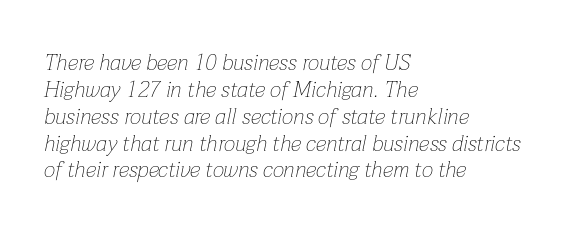
The image shows 22 px text type, italic (leaning right); set left-aligned, line spacing 1.22x, normal letter spacing, not underlined.
